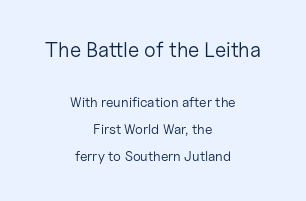
{"italic": "no", "bold": "no", "underline": "no", "align": "center", "line_spacing": "loose", "line_spacing_ratio": 1.92, "letter_spacing": "normal", "letter_spacing_em": 0.0, "larger_block": "first", "size_ratio": 1.5, "glyph_px": 21}
